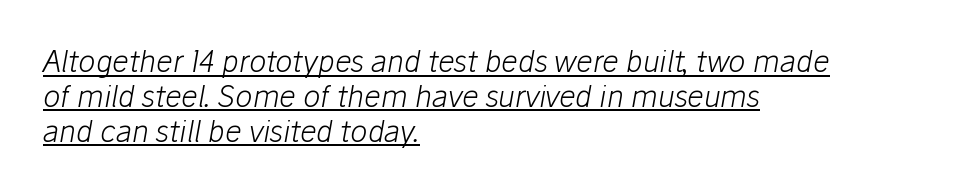
Q: Is the text bold? A: No.
Q: Is the text italic (slanted)? A: Yes, it leans right by about 10 degrees.
Q: Is the text underlined? A: Yes.
Q: How is the paragraph aligned? A: Left-aligned.
Q: Is the spacing between letters normal or unusually wide? A: Normal.
Q: Width (condensed, normal, or wide)? A: Normal.
Q: Stroke contrast? A: Low.
Q: x-height? A: Medium.
Q: Monospaced? A: No.
